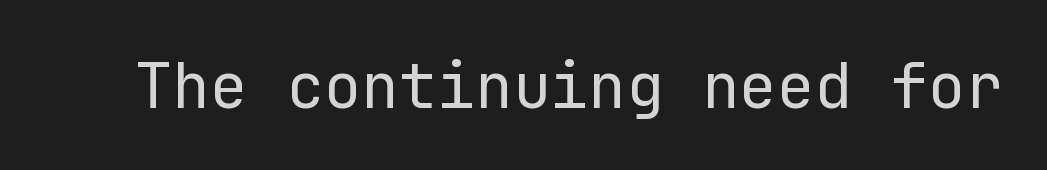
{"serif": "no", "italic": "no", "bold": "no", "weight": "regular", "width": "normal", "stroke_contrast": "low", "x_height": "medium", "monospaced": "yes", "underline": "no", "letter_spacing": "normal", "letter_spacing_em": 0.0, "glyph_px": 63}
